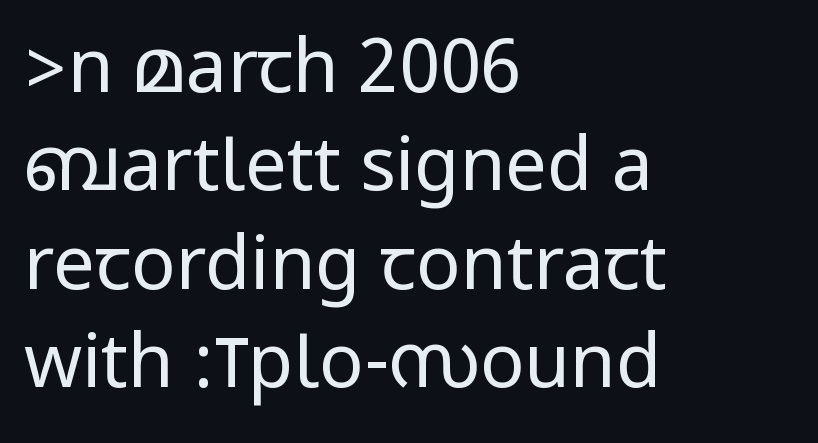
The image shows 74 px regular-weight, condensed sans-serif type, upright; set left-aligned, normal line spacing (1.33x), normal letter spacing, not underlined; low stroke contrast.
